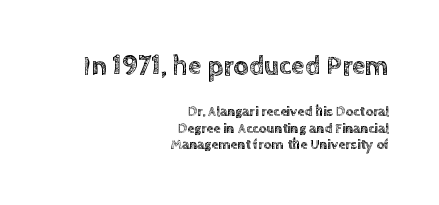
Q: Is the text italic (slanted)? A: No, it is upright.
Q: Is the text underlined? A: No.
Q: How is the paragraph aligned? A: Right-aligned.
Q: Is the spacing between letters normal or unusually wide? A: Normal.
Q: Which block of text is set in a larger size, the first (top) or the second (bottom)? A: The first (top) one.
